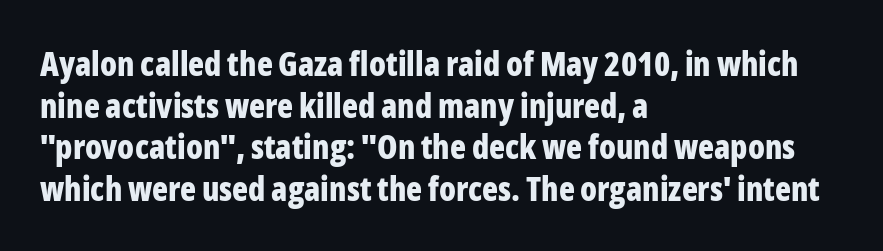
The image shows 33 px bold, condensed sans-serif type, upright; set left-aligned, normal line spacing (1.26x), normal letter spacing, not underlined; low stroke contrast and a medium x-height.
